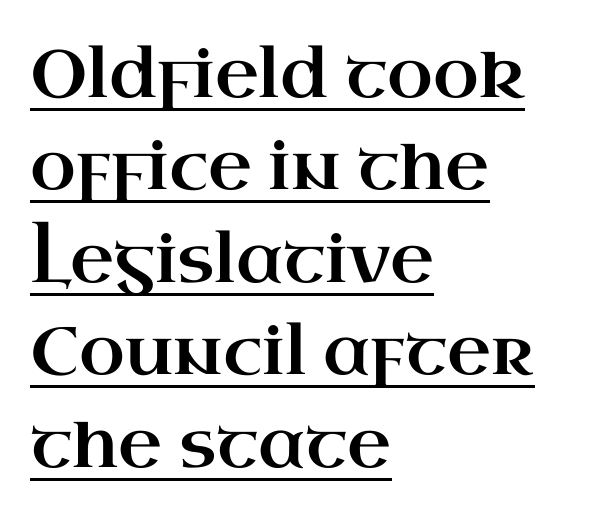
Spacing between characters is what you'd get straight out of the box. The ragged edge is on the right, which tells us the setting is flush left. Decoration check: the copy is underlined. In terms of leading, this rendering sits right in the middle. Character widths vary here, with narrow letters taking less room than wide ones.
